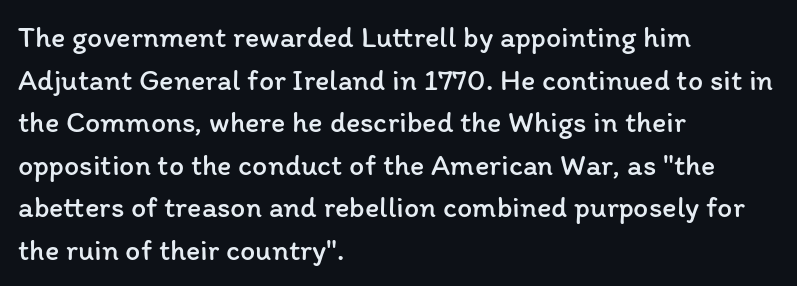
{"italic": "no", "bold": "no", "weight": "regular", "width": "normal", "stroke_contrast": "low", "x_height": "medium", "monospaced": "no", "underline": "no", "align": "left", "line_spacing": "normal", "line_spacing_ratio": 1.42, "letter_spacing": "normal", "letter_spacing_em": 0.0, "glyph_px": 30}
